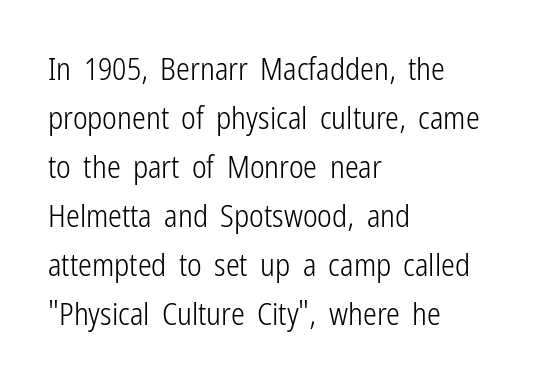
The rag falls on the right side of this text block. This reads as an unemphasized weight, regular at the heaviest. This sample uses plain, unmodified letter spacing. The rendering uses natural spacing where letterforms have individual widths. Rows of type keep a routine distance in the vertical direction. Is this a sans? Yes — the strokes have no serifs.
